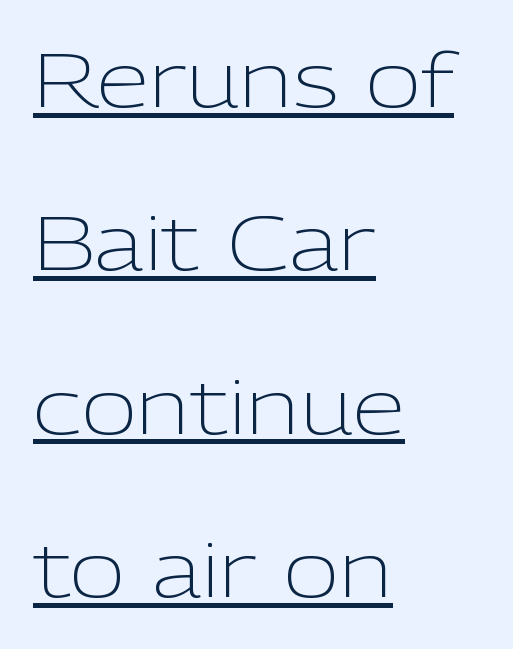
Leading: increased. Like a heading marked for emphasis, these lines bear an underscore. Nope, not italic — everything's standing straight. A typesetter would call this proportional, since set widths differ per character. What stands out about the letter spacing? Nothing — it is the standard amount.
